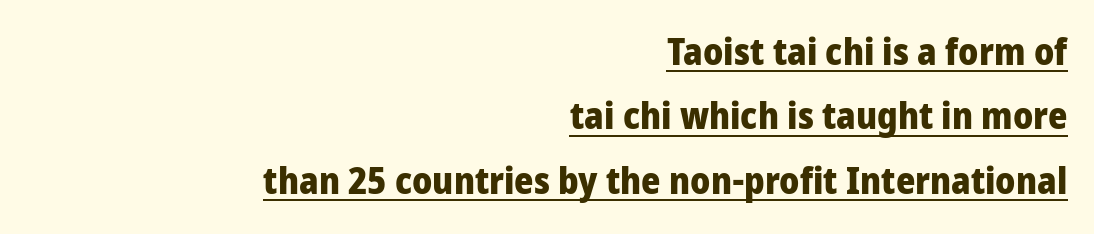
Q: Is the text bold? A: Yes.
Q: Is the text italic (slanted)? A: No, it is upright.
Q: Is the typeface a serif or a sans-serif typeface? A: Sans-serif.
Q: Is the text underlined? A: Yes.
Q: How is the paragraph aligned? A: Right-aligned.
Q: Is the spacing between letters normal or unusually wide? A: Normal.
Q: Width (condensed, normal, or wide)? A: Condensed.
Q: Stroke contrast? A: Low.
Q: x-height? A: Large.
Q: Monospaced? A: No.
